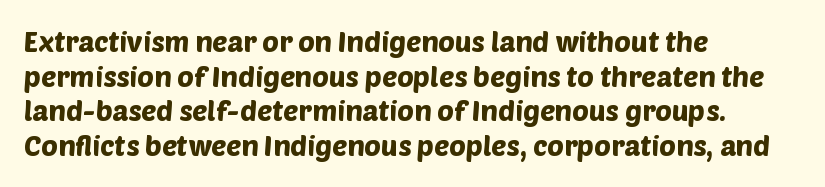
The image shows 28 px sans-serif type; set left-aligned, line spacing 1.24x, normal letter spacing, not underlined; low stroke contrast and a large x-height.
